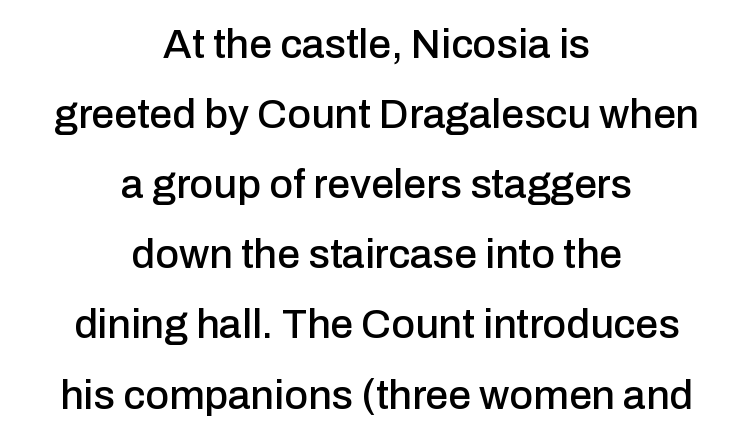
You could not count columns in this text — the font is proportionally spaced. Inter-character spacing is left at the font's built-in metrics. Type without underlining. Is there any slant? The stems are plumb. Short and long lines alike share a common midpoint. No feet cap the strokes, marking this as sans-serif type.
